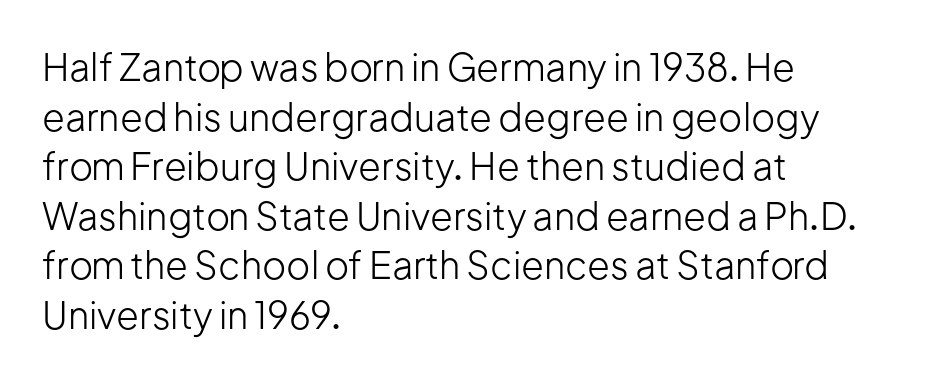
Q: Is the text bold? A: No.
Q: Is the text italic (slanted)? A: No, it is upright.
Q: Is the typeface a serif or a sans-serif typeface? A: Sans-serif.
Q: Is the text underlined? A: No.
Q: How is the paragraph aligned? A: Left-aligned.
Q: Is the spacing between letters normal or unusually wide? A: Normal.
Q: Is the spacing between lines tight, normal or loose? A: Normal.
Q: Width (condensed, normal, or wide)? A: Normal.
Q: Stroke contrast? A: Low.
Q: x-height? A: Medium.
Q: Monospaced? A: No.
